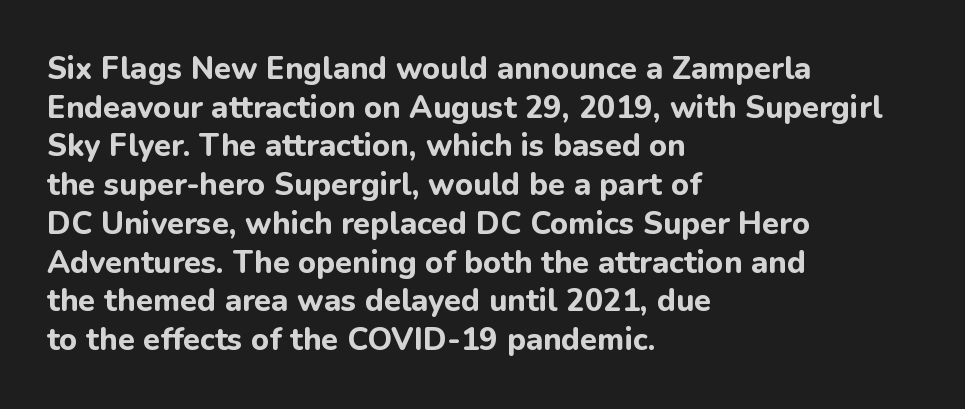
The image shows 31 px bold sans-serif type, upright; set left-aligned, normal line spacing (1.25x), normal letter spacing, not underlined; low stroke contrast and a medium x-height.
